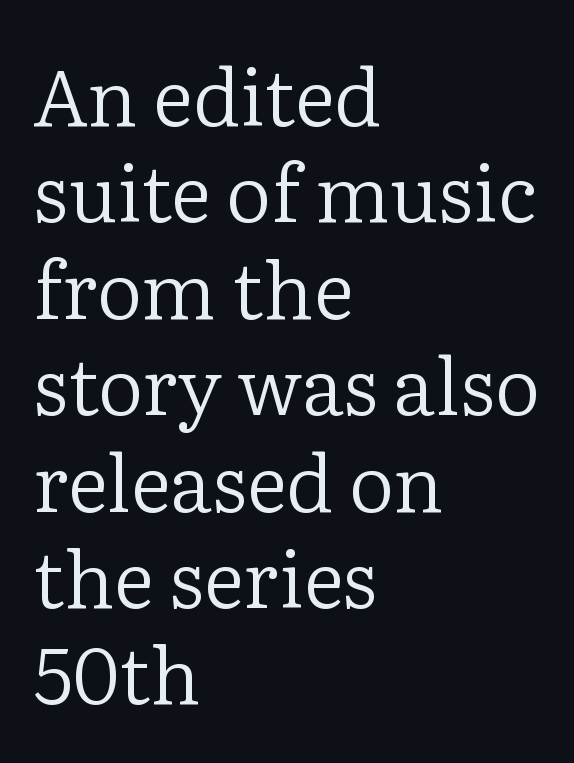
Q: Is the text bold? A: No.
Q: Is the text italic (slanted)? A: No, it is upright.
Q: Is the typeface a serif or a sans-serif typeface? A: Serif.
Q: Is the text underlined? A: No.
Q: How is the paragraph aligned? A: Left-aligned.
Q: Is the spacing between letters normal or unusually wide? A: Normal.
Q: Width (condensed, normal, or wide)? A: Normal.
Q: Stroke contrast? A: Low.
Q: x-height? A: Medium.
Q: Monospaced? A: No.
